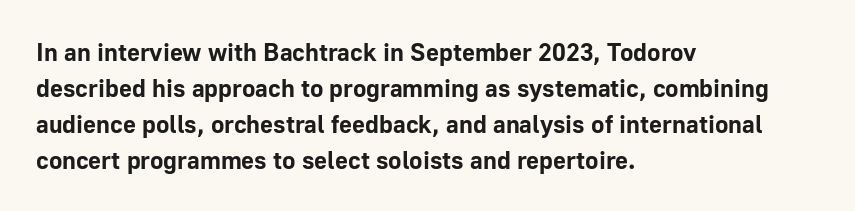
{"italic": "no", "bold": "yes", "underline": "no", "align": "left", "line_spacing": "normal", "line_spacing_ratio": 1.44, "letter_spacing": "normal", "letter_spacing_em": 0.0, "glyph_px": 25}
